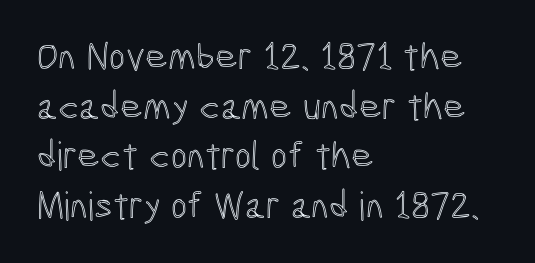
Do the characters align in a grid? No, the font is proportional. If you drew a ruler down the left edge, every line would touch it. Plain, unruled lines of type. Whoever set this chose a conventional vertical rhythm. The passage shown has conventional tracking throughout.
